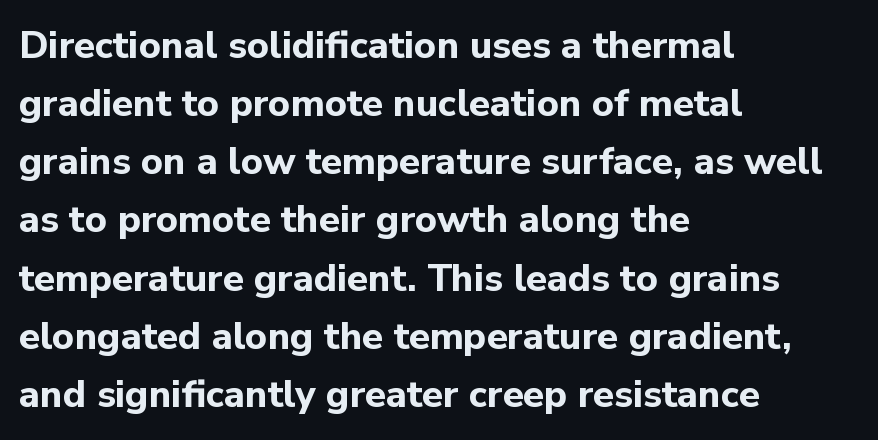
The passage shown is not underscored anywhere. This sample uses a sans-serif face. Upright lettering throughout. Typeset ragged right — the left edge is the straight one.
